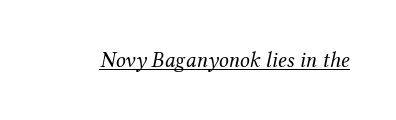
Q: Is the text bold? A: No.
Q: Is the text italic (slanted)? A: Yes, it leans right by about 12 degrees.
Q: Is the text underlined? A: Yes.
Q: Is the spacing between letters normal or unusually wide? A: Normal.
